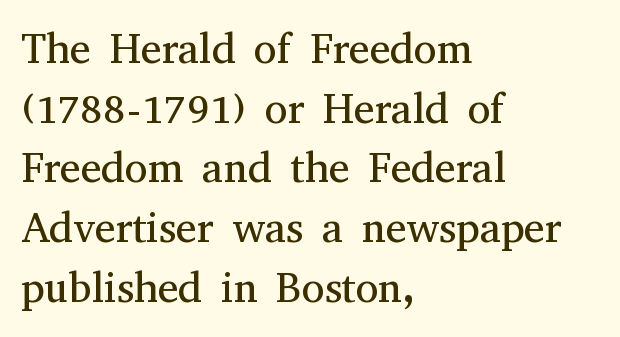
The typography opts for an upright posture over an oblique one. Any mark beneath the type? The region is blank. Each new line begins a customary step beneath the previous one. Is the stroke heavy? The answer is a plain regular-or-lighter.
